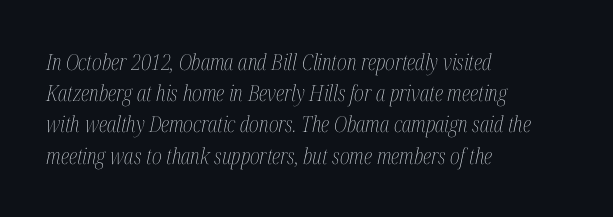
{"italic": "yes", "lean": "right", "slant_degrees": 12, "bold": "no", "underline": "no", "align": "left", "line_spacing": "normal", "line_spacing_ratio": 1.42, "letter_spacing": "normal", "letter_spacing_em": 0.0, "glyph_px": 22}
